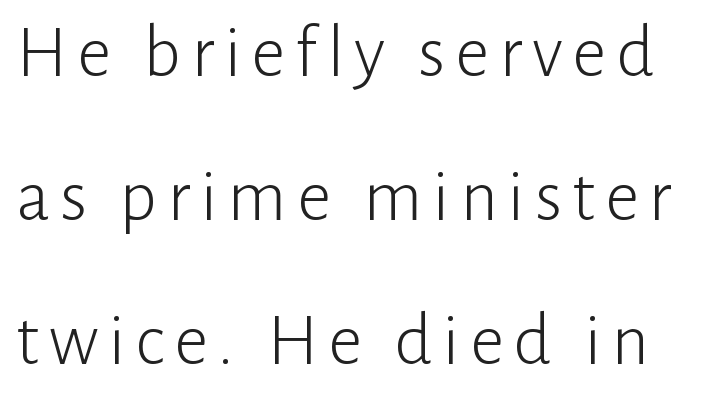
Q: Is the text bold? A: No.
Q: Is the text italic (slanted)? A: No, it is upright.
Q: Is the typeface a serif or a sans-serif typeface? A: Sans-serif.
Q: Is the text underlined? A: No.
Q: Is the spacing between lines tight, normal or loose? A: Loose.
Q: Width (condensed, normal, or wide)? A: Normal.
Q: Stroke contrast? A: Low.
Q: x-height? A: Medium.
Q: Monospaced? A: No.
